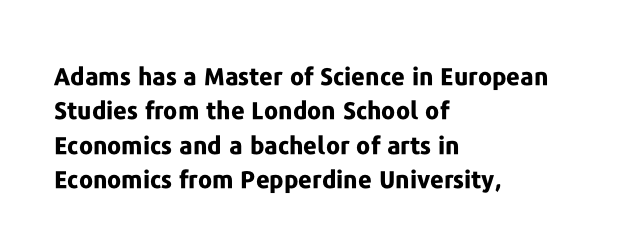
Q: Is the text bold? A: Yes.
Q: Is the text italic (slanted)? A: No, it is upright.
Q: Is the text underlined? A: No.
Q: How is the paragraph aligned? A: Left-aligned.
Q: Is the spacing between letters normal or unusually wide? A: Normal.
Q: Is the spacing between lines tight, normal or loose? A: Normal.
